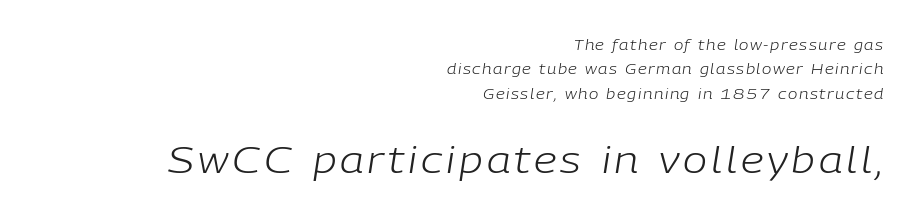
Q: Is the text bold? A: No.
Q: Is the text italic (slanted)? A: Yes, it leans right by about 9 degrees.
Q: Is the text underlined? A: No.
Q: How is the paragraph aligned? A: Right-aligned.
Q: Which block of text is set in a larger size, the first (top) or the second (bottom)? A: The second (bottom) one.
Q: Width (condensed, normal, or wide)? A: Normal.
Q: Stroke contrast? A: Low.
Q: x-height? A: Medium.
Q: Monospaced? A: No.
